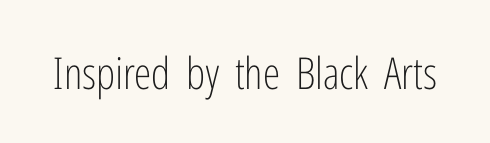
{"serif": "no", "italic": "no", "bold": "no", "weight": "light", "width": "condensed", "stroke_contrast": "low", "x_height": "medium", "monospaced": "no", "underline": "no", "letter_spacing": "normal", "letter_spacing_em": 0.0, "glyph_px": 44}
